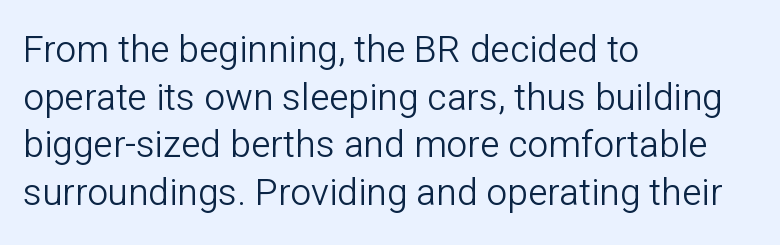
{"serif": "no", "italic": "no", "bold": "no", "weight": "light", "width": "normal", "stroke_contrast": "low", "x_height": "medium", "monospaced": "no", "underline": "no", "align": "left", "line_spacing": "normal", "line_spacing_ratio": 1.29, "letter_spacing": "normal", "letter_spacing_em": 0.0, "glyph_px": 37}
